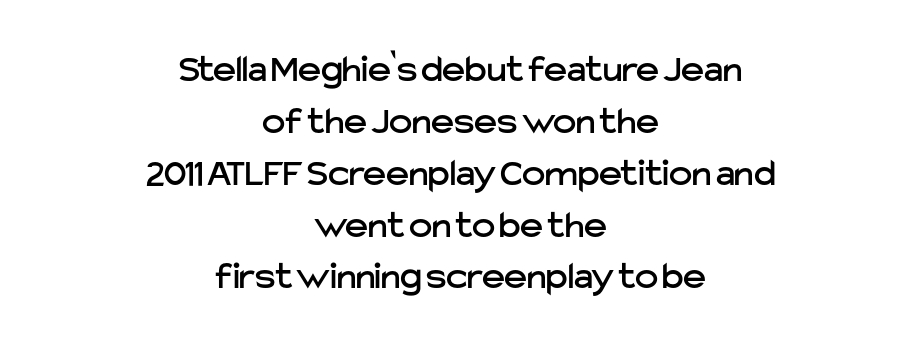
Q: Is the text italic (slanted)? A: No, it is upright.
Q: Is the typeface a serif or a sans-serif typeface? A: Sans-serif.
Q: Is the text underlined? A: No.
Q: How is the paragraph aligned? A: Centered.
Q: Is the spacing between letters normal or unusually wide? A: Normal.
Q: Is the spacing between lines tight, normal or loose? A: Normal.
Q: Width (condensed, normal, or wide)? A: Normal.
Q: Stroke contrast? A: Low.
Q: x-height? A: Medium.
Q: Monospaced? A: No.
